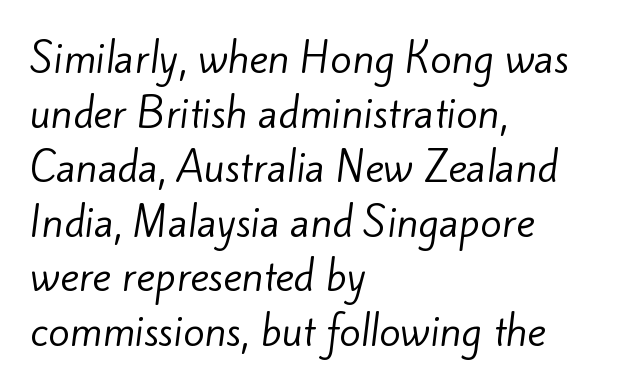
Q: Is the text bold? A: No.
Q: Is the typeface a serif or a sans-serif typeface? A: Sans-serif.
Q: Is the text underlined? A: No.
Q: How is the paragraph aligned? A: Left-aligned.
Q: Is the spacing between letters normal or unusually wide? A: Normal.
Q: Is the spacing between lines tight, normal or loose? A: Normal.
Q: Width (condensed, normal, or wide)? A: Normal.
Q: Stroke contrast? A: Low.
Q: x-height? A: Small.
Q: Monospaced? A: No.
